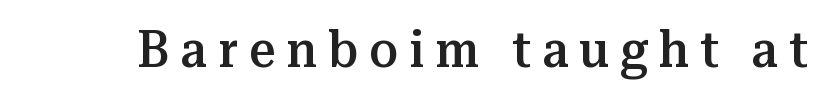
You could not count columns in this text — the font is proportionally spaced. The typeface chosen for these lines features serifs. Weight: semibold (demi). This sample uses an upright cut, with every glyph sitting square on the baseline. The letters are spread apart with noticeably loose tracking. The strip under each line holds only bare page.
